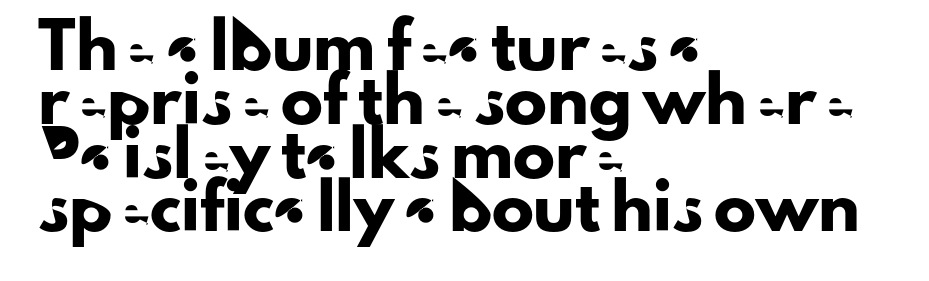
Q: Is the text italic (slanted)? A: No, it is upright.
Q: Is the typeface a serif or a sans-serif typeface? A: Sans-serif.
Q: Is the text underlined? A: No.
Q: How is the paragraph aligned? A: Left-aligned.
Q: Is the spacing between letters normal or unusually wide? A: Normal.
Q: Is the spacing between lines tight, normal or loose? A: Normal.
Q: Width (condensed, normal, or wide)? A: Normal.
Q: Stroke contrast? A: Low.
Q: x-height? A: Small.
Q: Monospaced? A: No.
